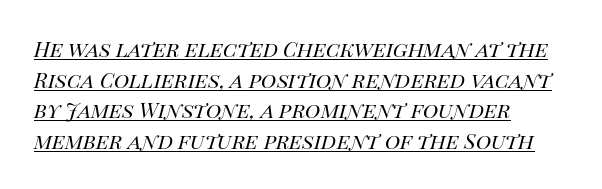
Q: Is the text bold? A: No.
Q: Is the text italic (slanted)? A: Yes, it leans right by about 14 degrees.
Q: Is the text underlined? A: Yes.
Q: How is the paragraph aligned? A: Left-aligned.
Q: Is the spacing between letters normal or unusually wide? A: Normal.
Q: Is the spacing between lines tight, normal or loose? A: Normal.
